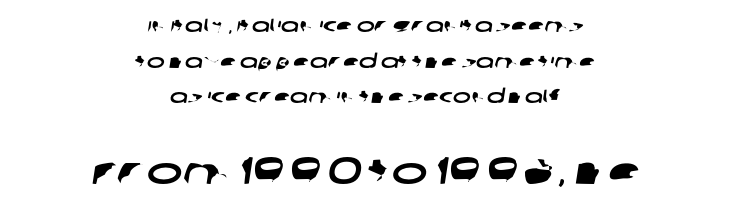
{"serif": "no", "width": "wide", "stroke_contrast": "low", "x_height": "large", "monospaced": "no", "underline": "no", "align": "center", "line_spacing_ratio": 1.87, "letter_spacing": "normal", "letter_spacing_em": 0.0, "larger_block": "second", "size_ratio": 2.0, "glyph_px": 38}
